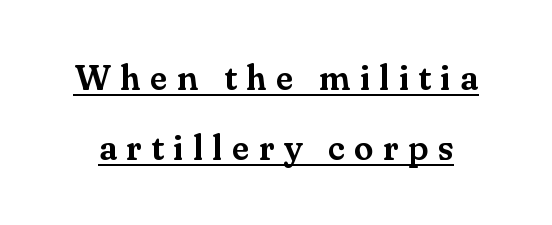
The image shows 35 px serif type, upright; set loose line spacing (2.01x), unusually wide letter spacing (+0.27 em), underlined; medium stroke contrast and a small x-height.
